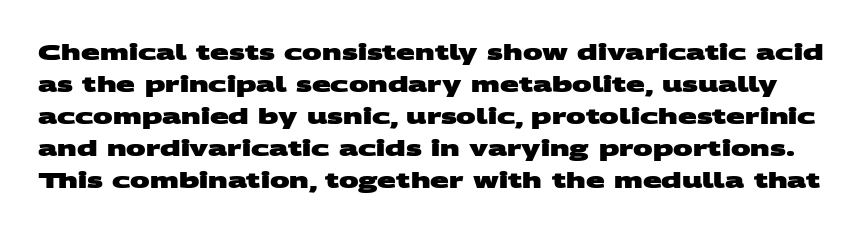
The image shows 22 px bold type; set normal line spacing (1.46x), normal letter spacing, not underlined.
